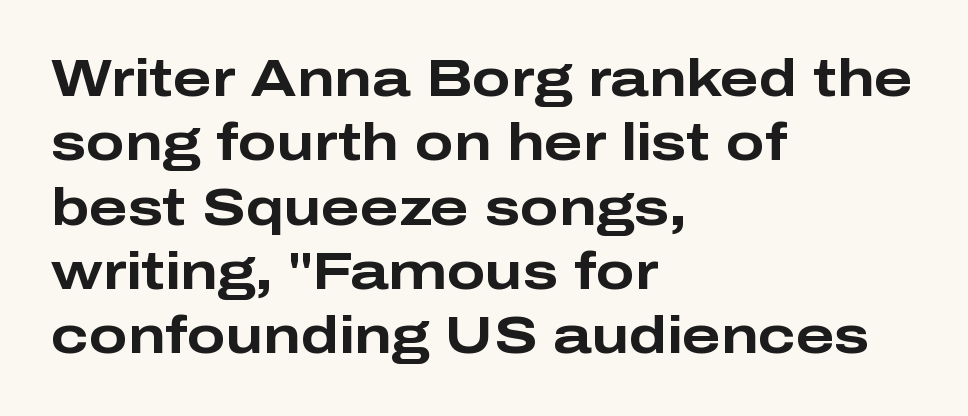
Baseline-to-baseline distance is the conventional proportion of letter height. Chunky letters — that's bold for sure. Bare-footed words on every line. These lines are rendered in a variable-pitch font.
